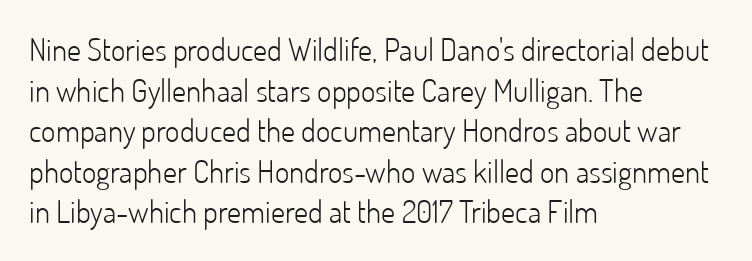
{"serif": "no", "italic": "no", "bold": "no", "weight": "light", "width": "normal", "stroke_contrast": "low", "x_height": "small", "monospaced": "no", "underline": "no", "align": "left", "line_spacing": "normal", "line_spacing_ratio": 1.31, "letter_spacing": "normal", "letter_spacing_em": 0.0, "glyph_px": 31}
